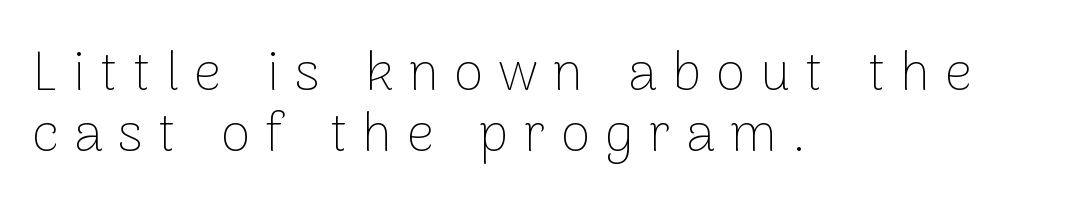
Q: Is the text bold? A: No.
Q: Is the text italic (slanted)? A: No, it is upright.
Q: Is the typeface a serif or a sans-serif typeface? A: Sans-serif.
Q: Is the text underlined? A: No.
Q: How is the paragraph aligned? A: Left-aligned.
Q: Is the spacing between letters normal or unusually wide? A: Unusually wide.
Q: Is the spacing between lines tight, normal or loose? A: Tight.
Q: Width (condensed, normal, or wide)? A: Normal.
Q: Stroke contrast? A: Low.
Q: x-height? A: Medium.
Q: Monospaced? A: No.
